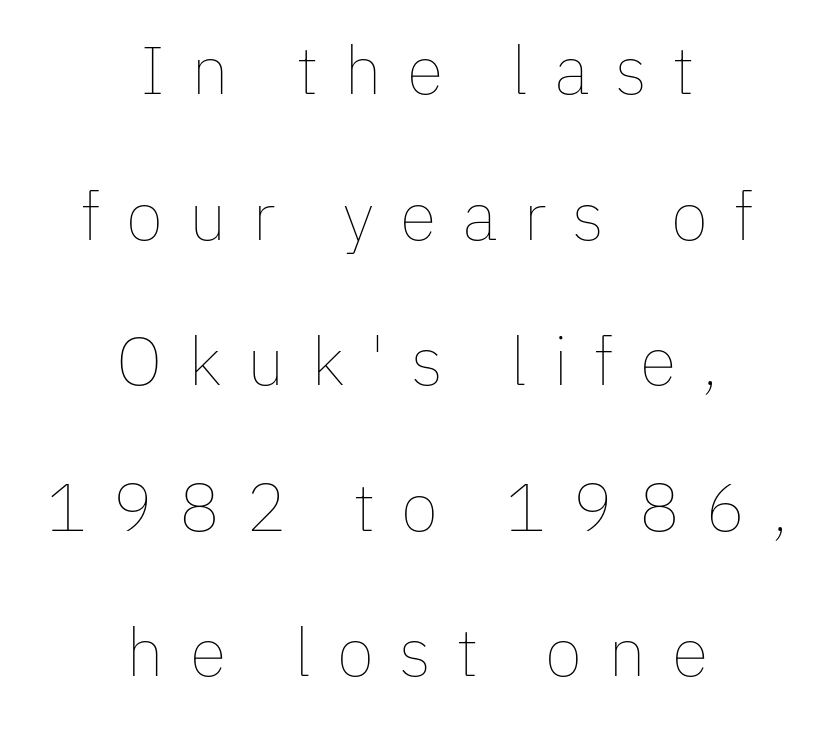
Q: Is the text bold? A: No.
Q: Is the text italic (slanted)? A: No, it is upright.
Q: Is the text underlined? A: No.
Q: How is the paragraph aligned? A: Centered.
Q: Is the spacing between letters normal or unusually wide? A: Unusually wide.
Q: Is the spacing between lines tight, normal or loose? A: Loose.
Q: Width (condensed, normal, or wide)? A: Normal.
Q: Stroke contrast? A: Low.
Q: x-height? A: Medium.
Q: Monospaced? A: No.
